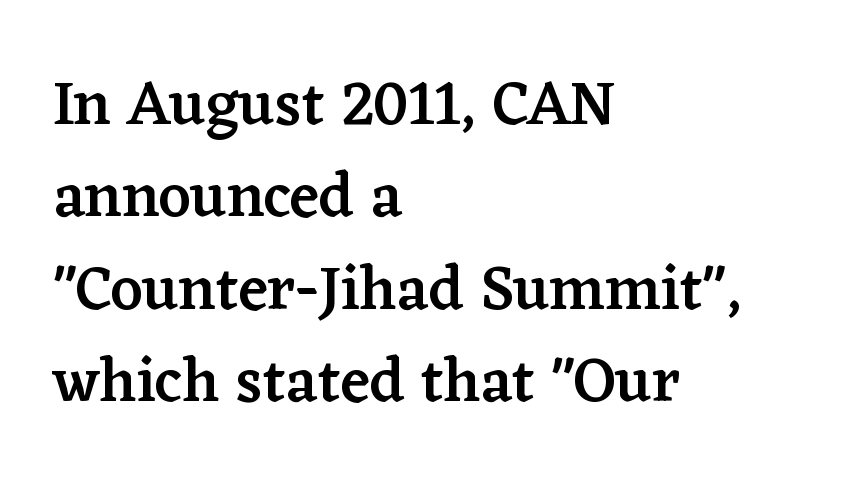
You could not count columns in this text — the font is proportionally spaced. Ascenders rise straight up at ninety degrees. Horizontally, the lines are justified to the leading edge only. Descenders hang freely into open space.
